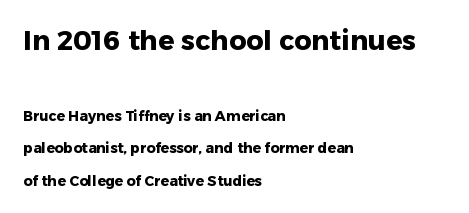
The image shows 27 px bold type, upright; set left-aligned, loose line spacing (2.31x), normal letter spacing, not underlined; the first (top) block is 1.93x larger.
